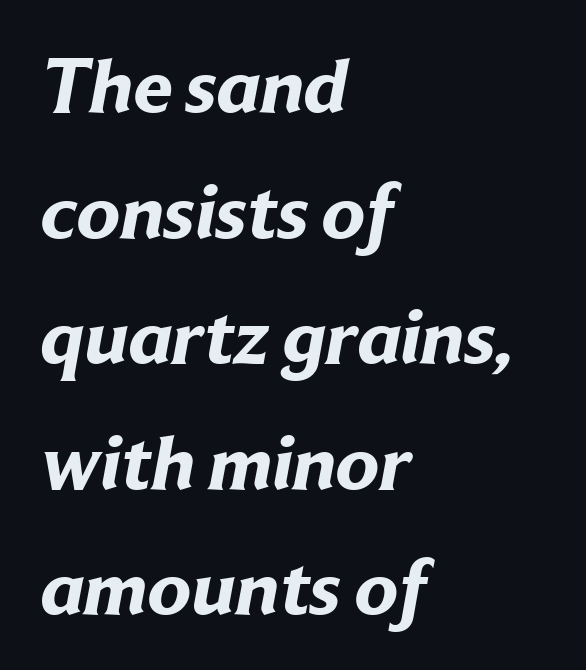
The image shows 79 px bold sans-serif type; set left-aligned, normal line spacing (1.59x), normal letter spacing, not underlined; low stroke contrast and a medium x-height.
